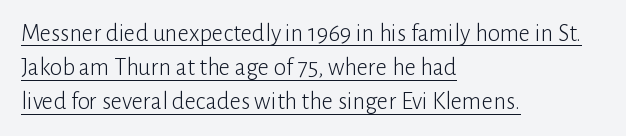
The image shows 25 px text type, upright; set left-aligned, normal line spacing (1.37x), normal letter spacing, underlined.
